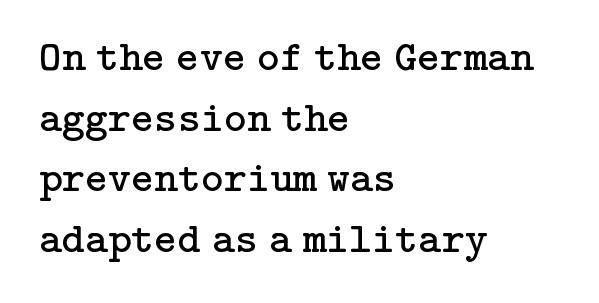
{"serif": "yes", "italic": "no", "bold": "no", "weight": "regular", "width": "normal", "stroke_contrast": "low", "x_height": "medium", "underline": "no", "align": "left", "line_spacing": "normal", "line_spacing_ratio": 1.38, "letter_spacing": "normal", "letter_spacing_em": 0.0, "glyph_px": 44}
